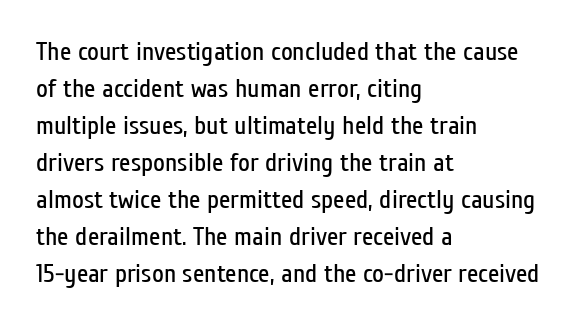
{"italic": "no", "bold": "no", "underline": "no", "align": "left", "line_spacing": "normal", "line_spacing_ratio": 1.42, "letter_spacing": "normal", "letter_spacing_em": 0.0, "glyph_px": 26}
